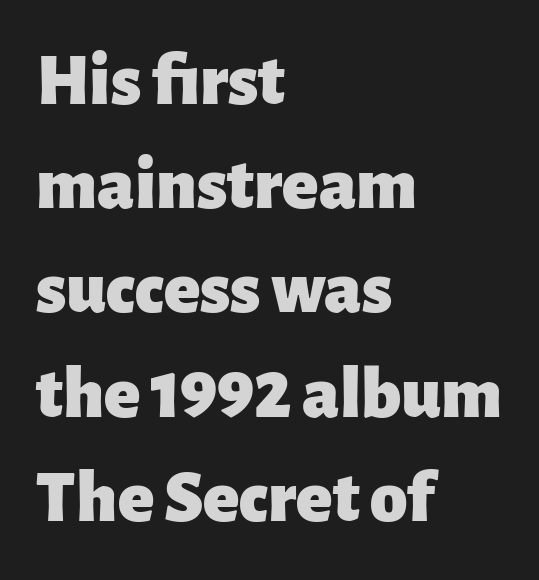
Q: Is the text bold? A: Yes.
Q: Is the text italic (slanted)? A: No, it is upright.
Q: Is the typeface a serif or a sans-serif typeface? A: Sans-serif.
Q: Is the text underlined? A: No.
Q: How is the paragraph aligned? A: Left-aligned.
Q: Is the spacing between letters normal or unusually wide? A: Normal.
Q: Is the spacing between lines tight, normal or loose? A: Normal.
Q: Width (condensed, normal, or wide)? A: Normal.
Q: Stroke contrast? A: Low.
Q: x-height? A: Medium.
Q: Monospaced? A: No.
